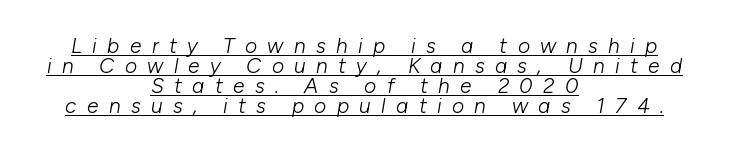
This sample uses expanded letter spacing, leaving extra air between glyphs. The font sits on the lighter half of the weight spectrum, regular included. Compared with typical paragraphs, the rows here are closer together. Caption: multi-line text, centered on the measure. Beneath each row of characters lies a ruled line. The specimen reads as italic at a glance.
